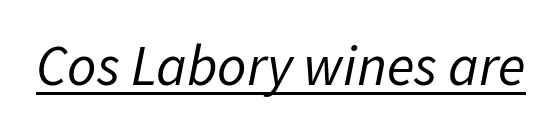
The image shows 57 px regular-weight type, italic (leaning right); set normal letter spacing, underlined; low stroke contrast and a medium x-height.
